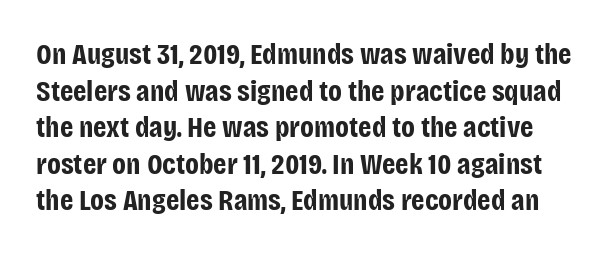
{"serif": "no", "italic": "no", "bold": "yes", "weight": "bold", "width": "condensed", "stroke_contrast": "low", "x_height": "large", "monospaced": "no", "underline": "no", "line_spacing_ratio": 1.22, "letter_spacing": "normal", "letter_spacing_em": 0.0, "glyph_px": 30}
